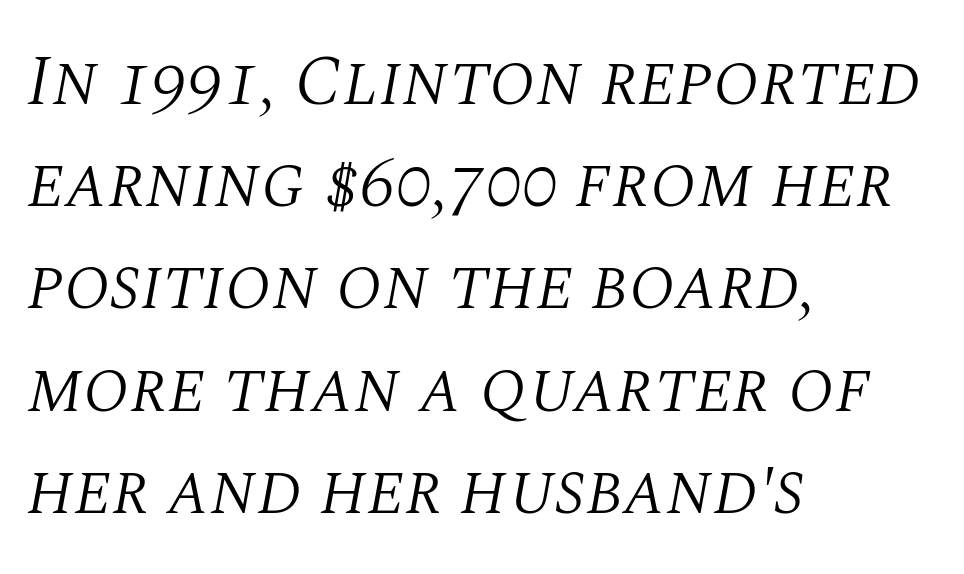
Q: Is the text bold? A: No.
Q: Is the text italic (slanted)? A: Yes, it leans right by about 10 degrees.
Q: Is the typeface a serif or a sans-serif typeface? A: Serif.
Q: Is the text underlined? A: No.
Q: How is the paragraph aligned? A: Left-aligned.
Q: Is the spacing between letters normal or unusually wide? A: Normal.
Q: Is the spacing between lines tight, normal or loose? A: Normal.
Q: Width (condensed, normal, or wide)? A: Normal.
Q: Stroke contrast? A: Medium.
Q: x-height? A: Large.
Q: Monospaced? A: No.
